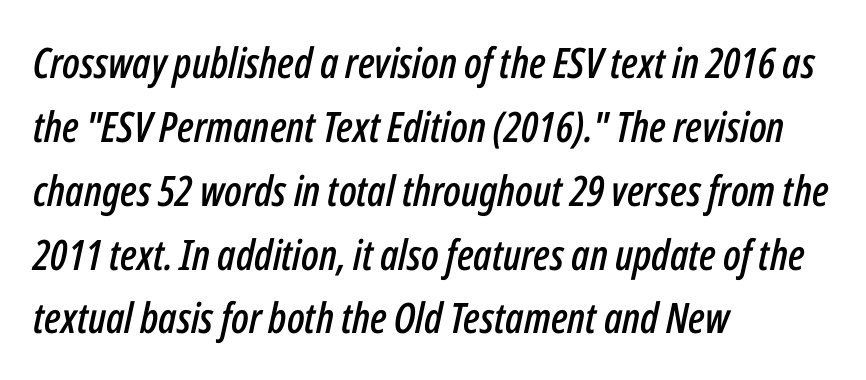
Q: Is the text italic (slanted)? A: Yes, it leans right by about 12 degrees.
Q: Is the text underlined? A: No.
Q: How is the paragraph aligned? A: Left-aligned.
Q: Is the spacing between letters normal or unusually wide? A: Normal.
Q: Is the spacing between lines tight, normal or loose? A: Normal.
Q: Width (condensed, normal, or wide)? A: Condensed.
Q: Stroke contrast? A: Low.
Q: x-height? A: Medium.
Q: Monospaced? A: No.
